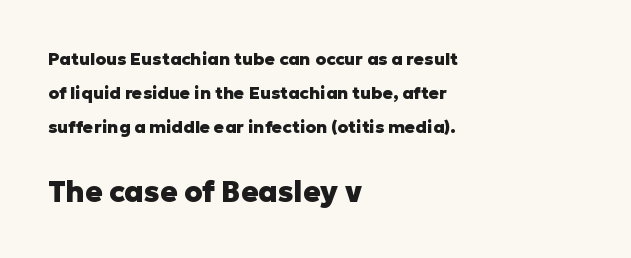
The image shows 29 px heavy sans-serif type, upright; set left-aligned, loose line spacing (1.99x), normal letter spacing, not underlined; the second (bottom) block is 1.71x larger; low stroke contrast and a medium x-height.
